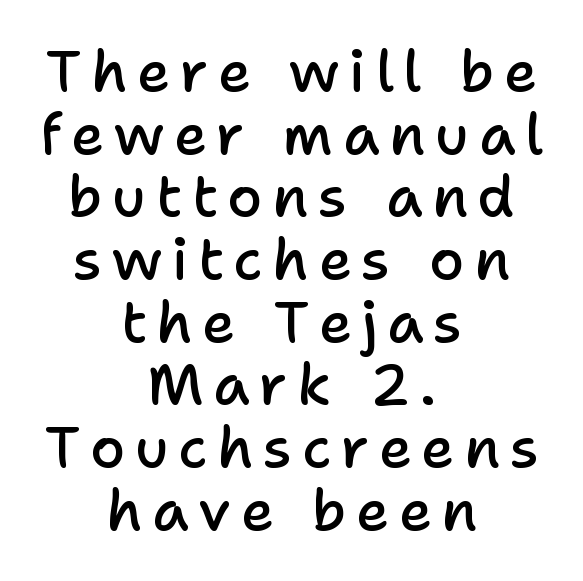
The letters carry no serifs — their stems end cleanly without finishing strokes. The rag falls on both sides of this text block equally. The typography opts for an upright posture over an oblique one. Type without underlining. Moderately thickened strokes mark this as semibold type.
